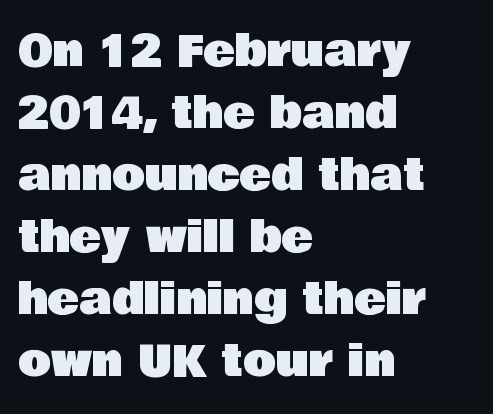
Q: Is the text italic (slanted)? A: No, it is upright.
Q: Is the typeface a serif or a sans-serif typeface? A: Sans-serif.
Q: Is the text underlined? A: No.
Q: How is the paragraph aligned? A: Left-aligned.
Q: Is the spacing between letters normal or unusually wide? A: Normal.
Q: Is the spacing between lines tight, normal or loose? A: Normal.
Q: Width (condensed, normal, or wide)? A: Normal.
Q: Stroke contrast? A: Low.
Q: x-height? A: Large.
Q: Monospaced? A: No.
